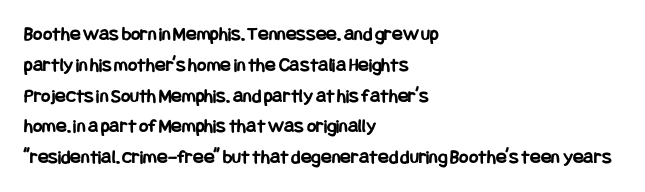
The image shows 20 px bold type, upright; set left-aligned, normal line spacing (1.54x), normal letter spacing, not underlined.
